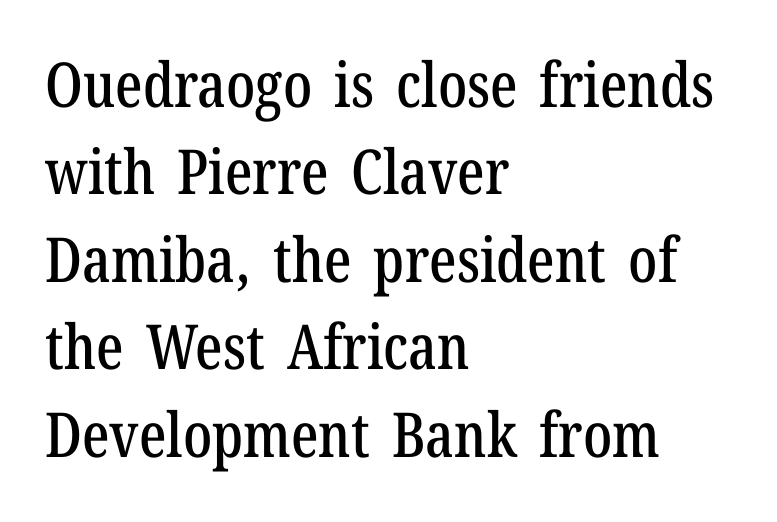
The image shows 62 px condensed serif type, upright; set left-aligned, normal line spacing (1.41x), normal letter spacing, not underlined; low stroke contrast and a medium x-height.
